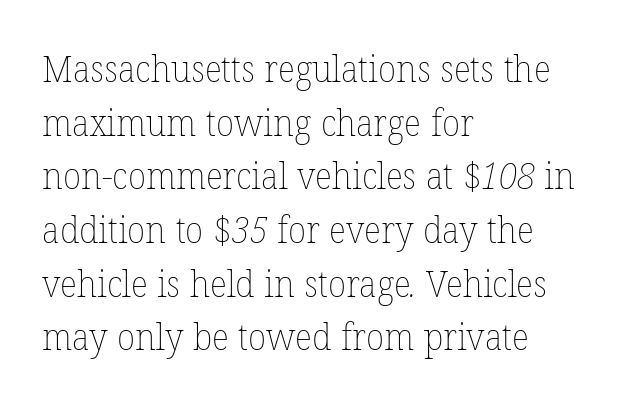
The image shows 37 px thin type; set left-aligned, normal line spacing (1.45x), normal letter spacing, not underlined; low stroke contrast and a medium x-height.
